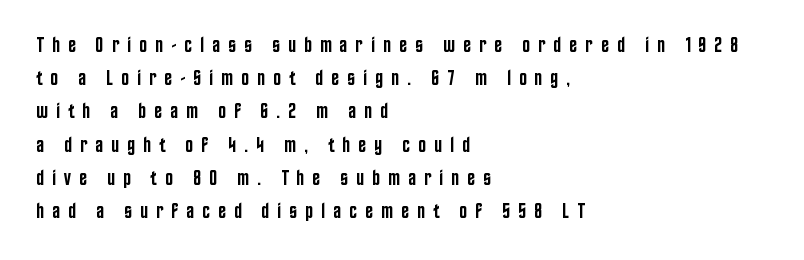
Teacher's note: observe the even left margin — that is flush-left alignment. Lines of text with bare space underneath. This is the regular roman posture of the typeface. Honestly, the row spacing looks completely unremarkable. On the weight axis this lands at semibold, roughly 600. Is the letter spacing exaggerated? Yes — the characters are pushed far apart.
